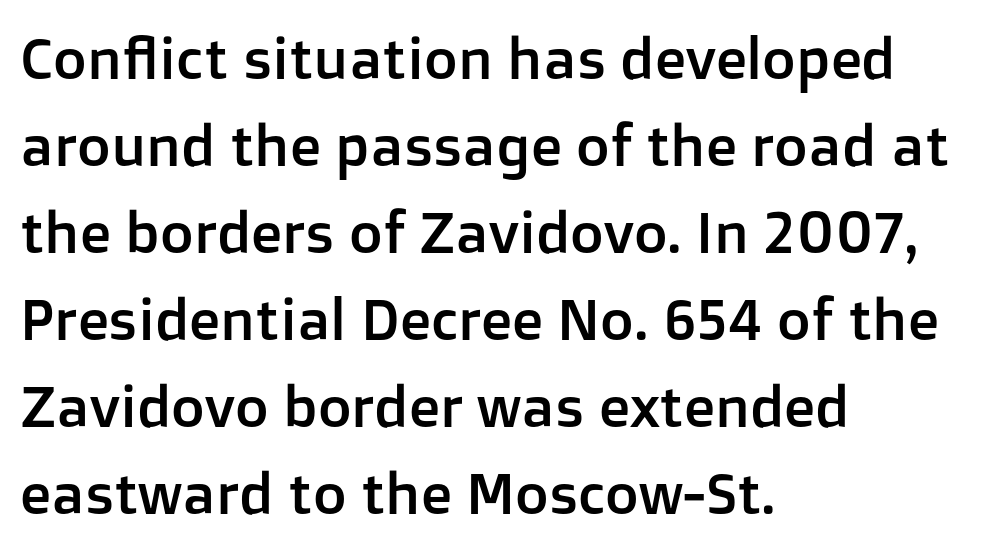
Q: Is the text italic (slanted)? A: No, it is upright.
Q: Is the typeface a serif or a sans-serif typeface? A: Sans-serif.
Q: Is the text underlined? A: No.
Q: How is the paragraph aligned? A: Left-aligned.
Q: Is the spacing between letters normal or unusually wide? A: Normal.
Q: Is the spacing between lines tight, normal or loose? A: Normal.
Q: Width (condensed, normal, or wide)? A: Normal.
Q: Stroke contrast? A: Low.
Q: x-height? A: Medium.
Q: Monospaced? A: No.
